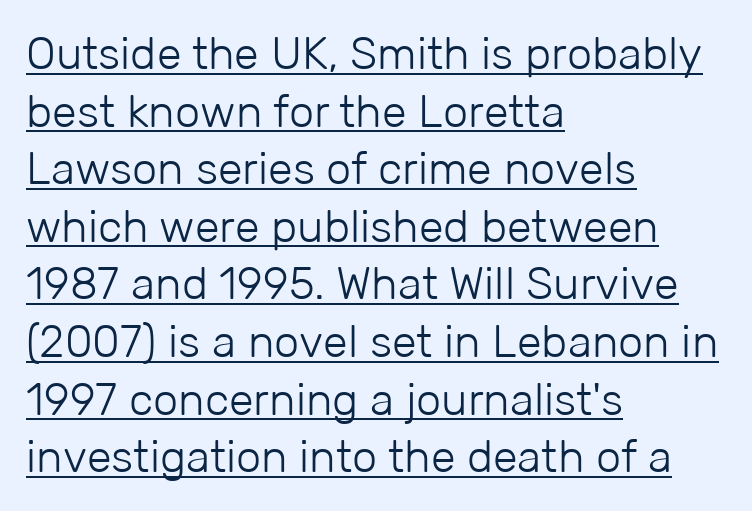
Q: Is the text bold? A: No.
Q: Is the text italic (slanted)? A: No, it is upright.
Q: Is the typeface a serif or a sans-serif typeface? A: Sans-serif.
Q: Is the text underlined? A: Yes.
Q: How is the paragraph aligned? A: Left-aligned.
Q: Is the spacing between letters normal or unusually wide? A: Normal.
Q: Is the spacing between lines tight, normal or loose? A: Normal.
Q: Width (condensed, normal, or wide)? A: Normal.
Q: Stroke contrast? A: Low.
Q: x-height? A: Medium.
Q: Monospaced? A: No.
